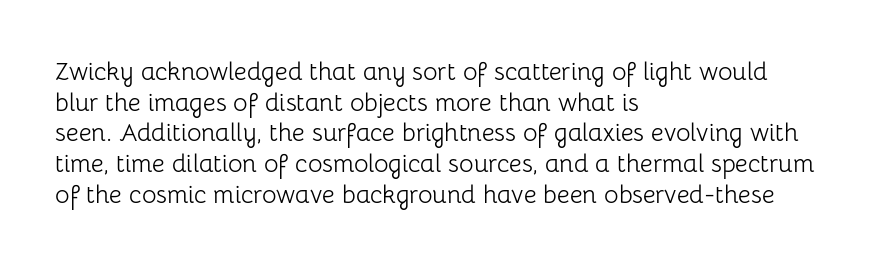
The image shows 25 px text type, upright; set left-aligned, line spacing 1.23x, normal letter spacing, not underlined.
